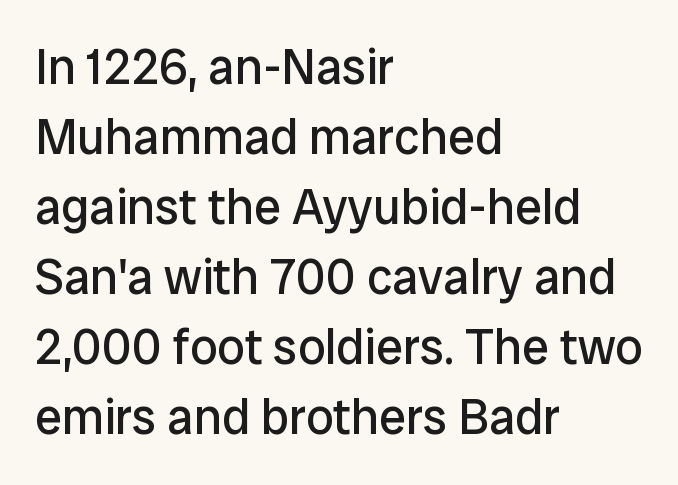
The image shows 49 px regular-weight sans-serif type, upright; set left-aligned, normal line spacing (1.43x), normal letter spacing, not underlined; low stroke contrast and a medium x-height.
